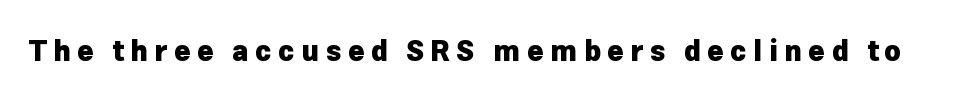
{"serif": "no", "italic": "no", "bold": "yes", "weight": "heavy", "width": "normal", "stroke_contrast": "low", "x_height": "medium", "monospaced": "no", "underline": "no", "letter_spacing": "wide", "letter_spacing_em": 0.23, "glyph_px": 28}
